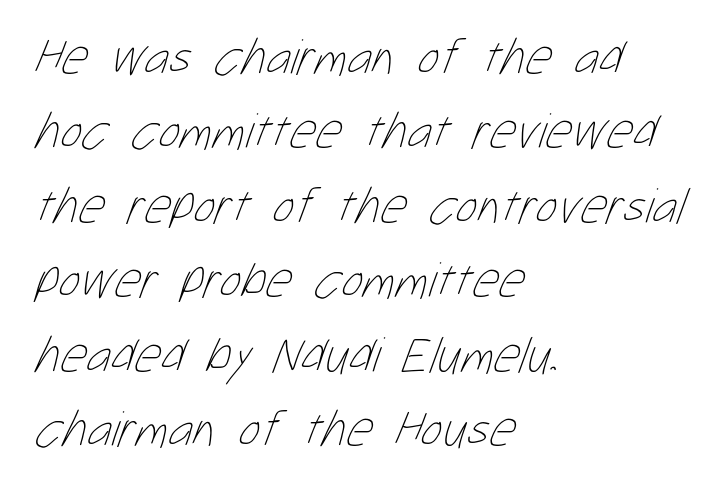
The image shows 51 px thin, condensed type; set left-aligned, normal line spacing (1.46x), normal letter spacing, not underlined; low stroke contrast and a medium x-height.
